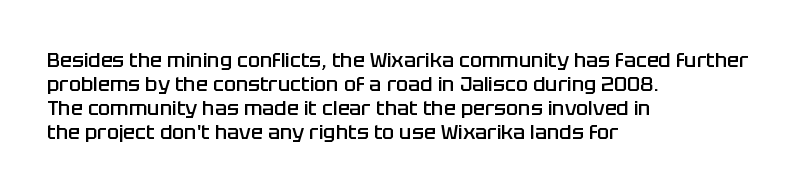
The setting favours the left margin, as ordinary paragraphs usually do. The typesetting leans somewhat heavy: a semibold. Characters remain perfectly vertical along every line. Look at the tracking — it's just the regular setting, nothing added. Beneath every word, the page is bare.
